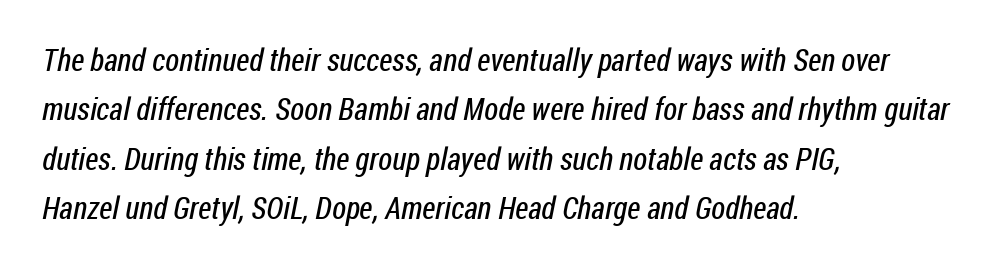
Do the characters align in a grid? No, the font is proportional. The paragraph shown leans on its left margin. The glyphs in this specimen are sans serif. The foot of each line stays bare and open. Look at the tracking — it's just the regular setting, nothing added. Stems here are at most as thick as an everyday book face.
